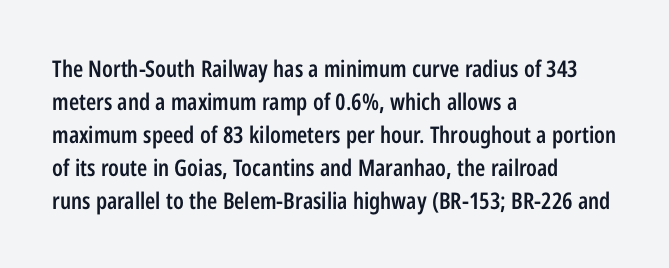
Q: Is the text bold? A: Semi-bold.
Q: Is the text italic (slanted)? A: No, it is upright.
Q: Is the text underlined? A: No.
Q: How is the paragraph aligned? A: Left-aligned.
Q: Is the spacing between letters normal or unusually wide? A: Normal.
Q: Is the spacing between lines tight, normal or loose? A: Normal.
